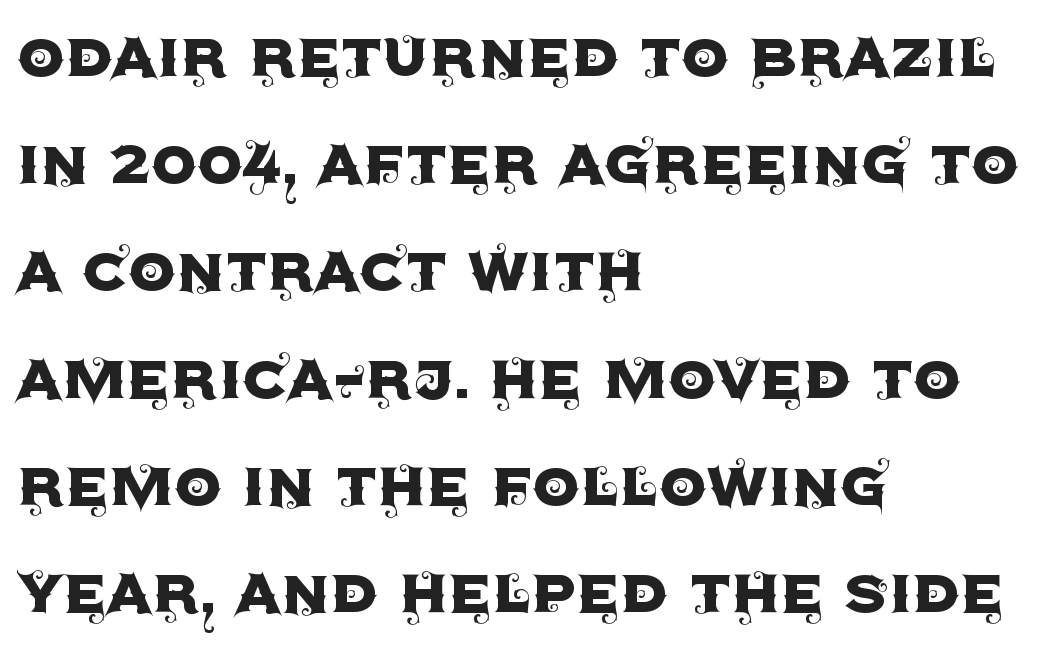
The image shows 75 px sans-serif type, upright; set left-aligned, normal line spacing (1.43x), normal letter spacing, not underlined; a large x-height.
